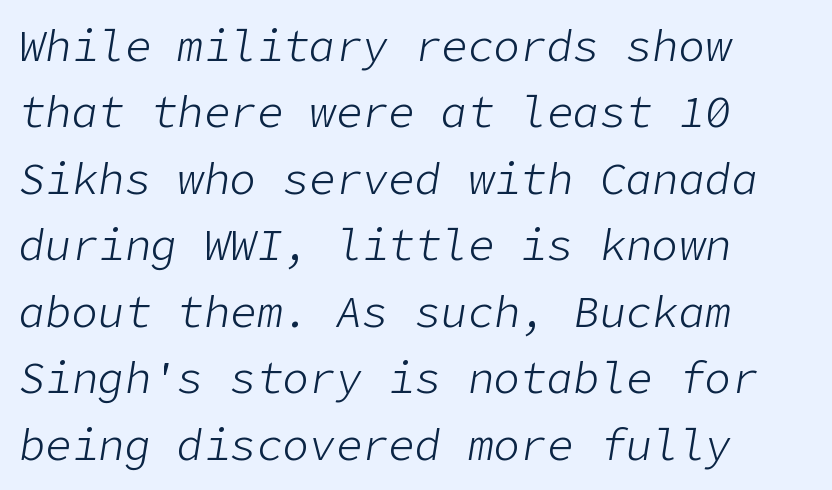
{"italic": "yes", "lean": "right", "slant_degrees": 9, "bold": "no", "weight": "light", "width": "normal", "stroke_contrast": "low", "x_height": "medium", "underline": "no", "align": "left", "line_spacing": "normal", "line_spacing_ratio": 1.51, "letter_spacing": "normal", "letter_spacing_em": 0.0, "glyph_px": 44}
